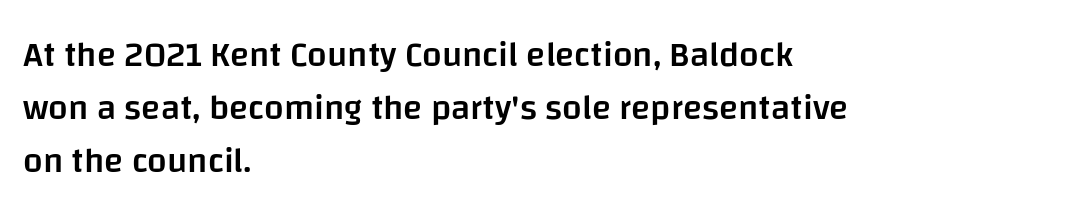
{"serif": "no", "italic": "no", "bold": "semi", "weight": "semibold", "width": "normal", "stroke_contrast": "low", "x_height": "large", "monospaced": "no", "underline": "no", "align": "left", "line_spacing": "normal", "line_spacing_ratio": 1.51, "letter_spacing": "normal", "letter_spacing_em": 0.0, "glyph_px": 35}
